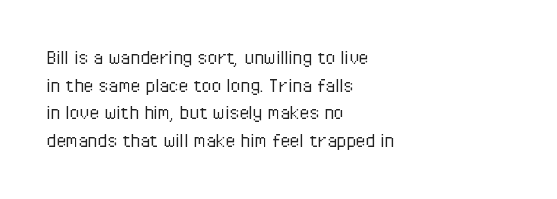
The typeface has the unassuming heft of standard copy or less. Vertical strokes here are truly vertical. A clean baseline with only descenders dipping below it. Default kerning and tracking; the words read as compact shapes.
